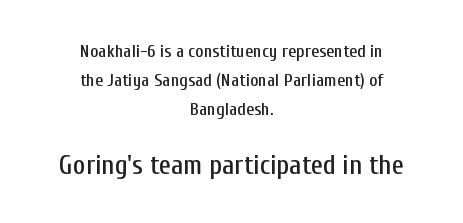
Q: Is the text italic (slanted)? A: No, it is upright.
Q: Is the text underlined? A: No.
Q: How is the paragraph aligned? A: Centered.
Q: Is the spacing between letters normal or unusually wide? A: Normal.
Q: Is the spacing between lines tight, normal or loose? A: Normal.
Q: Which block of text is set in a larger size, the first (top) or the second (bottom)? A: The second (bottom) one.
